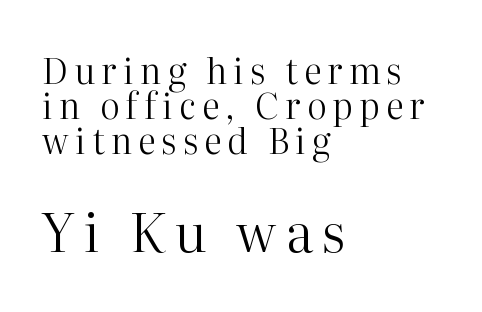
The image shows 53 px regular-weight serif type, upright; set left-aligned, tight line spacing (1.0x), not underlined; the second (bottom) block is 1.51x larger; high stroke contrast and a medium x-height.
